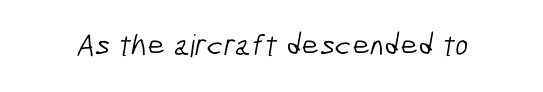
The image shows 31 px light, condensed sans-serif type; set normal letter spacing, not underlined; low stroke contrast and a medium x-height.
